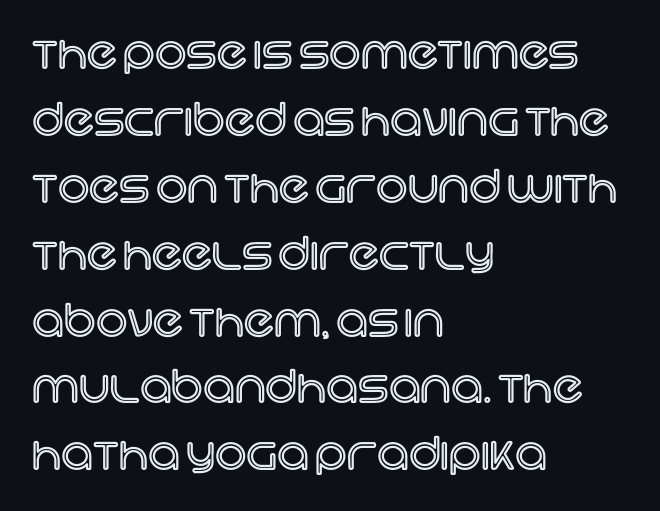
{"italic": "no", "width": "normal", "x_height": "large", "monospaced": "no", "underline": "no", "align": "left", "line_spacing": "normal", "line_spacing_ratio": 1.52, "letter_spacing": "normal", "letter_spacing_em": 0.0, "glyph_px": 44}
